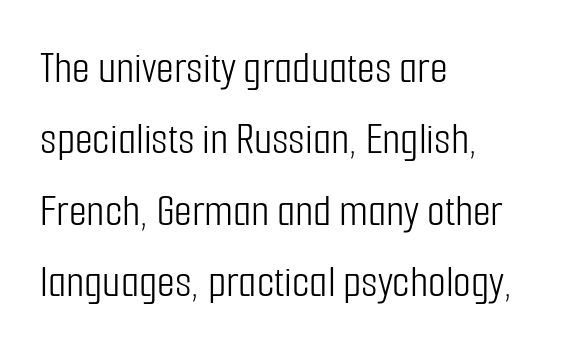
The image shows 46 px light, condensed sans-serif type, upright; set left-aligned, normal line spacing (1.55x), normal letter spacing, not underlined; low stroke contrast and a medium x-height.
